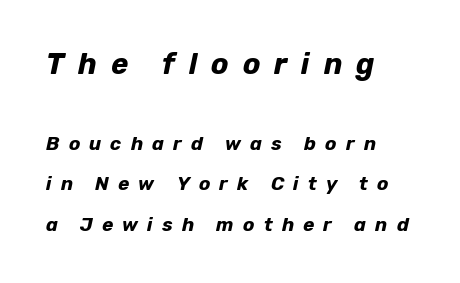
Q: Is the text bold? A: Yes.
Q: Is the text italic (slanted)? A: Yes, it leans right by about 12 degrees.
Q: Is the text underlined? A: No.
Q: How is the paragraph aligned? A: Left-aligned.
Q: Is the spacing between letters normal or unusually wide? A: Unusually wide.
Q: Is the spacing between lines tight, normal or loose? A: Loose.
Q: Which block of text is set in a larger size, the first (top) or the second (bottom)? A: The first (top) one.
Q: Width (condensed, normal, or wide)? A: Normal.
Q: Stroke contrast? A: Low.
Q: x-height? A: Medium.
Q: Monospaced? A: No.
